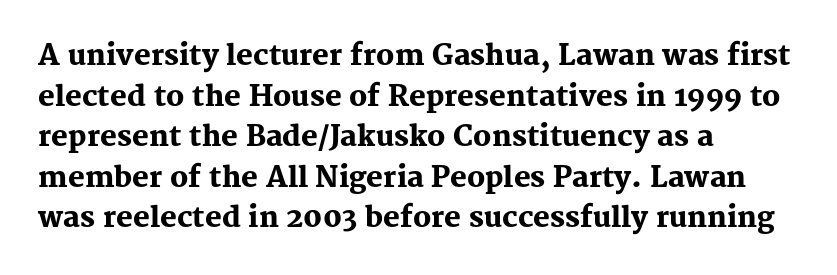
{"serif": "yes", "italic": "no", "bold": "yes", "weight": "heavy", "width": "normal", "stroke_contrast": "medium", "x_height": "medium", "monospaced": "no", "underline": "no", "align": "left", "line_spacing": "normal", "line_spacing_ratio": 1.45, "letter_spacing": "normal", "letter_spacing_em": 0.0, "glyph_px": 28}
